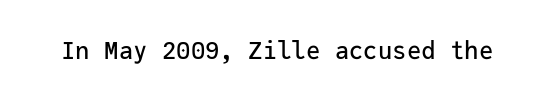
The image shows 24 px text type, upright; set normal letter spacing, not underlined.
